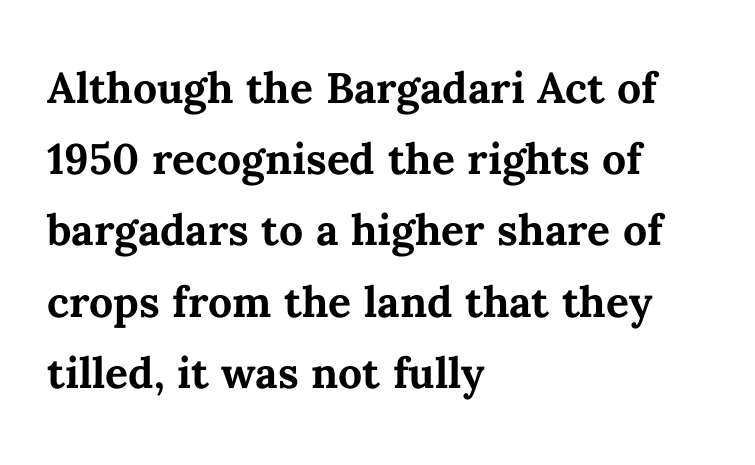
Do the letters lean? They stand straight. Check under the words: just untouched page. Teacher's note: observe the even left margin — that is flush-left alignment. Spacing verdict: proportional, widths tailored to each character.
